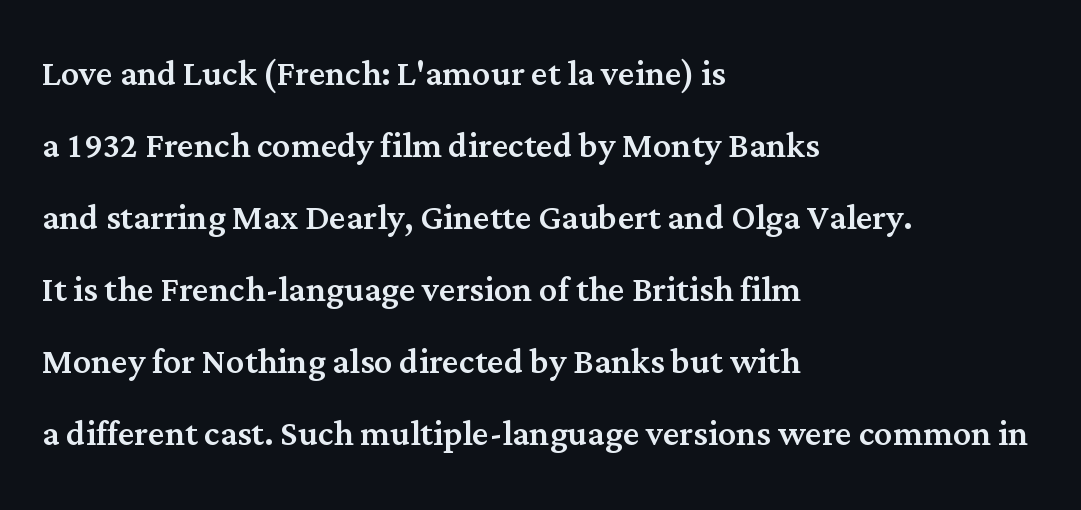
{"serif": "yes", "italic": "no", "width": "normal", "stroke_contrast": "medium", "x_height": "medium", "monospaced": "no", "underline": "no", "align": "left", "line_spacing": "normal", "line_spacing_ratio": 1.6, "letter_spacing": "normal", "letter_spacing_em": 0.0, "glyph_px": 45}
